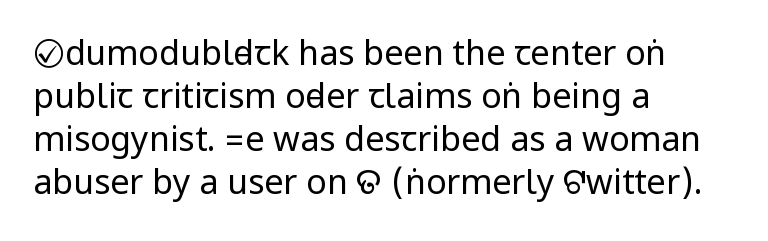
{"serif": "no", "italic": "no", "bold": "no", "weight": "regular", "width": "condensed", "stroke_contrast": "low", "underline": "no", "align": "left", "line_spacing": "normal", "line_spacing_ratio": 1.26, "letter_spacing": "normal", "letter_spacing_em": 0.0, "glyph_px": 34}
